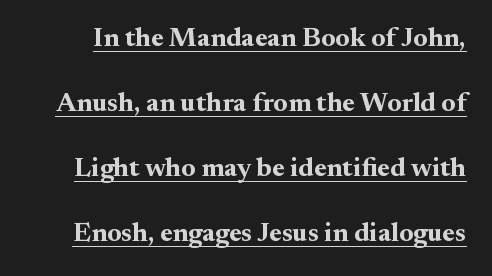
The image shows 27 px bold type, upright; set loose line spacing (2.41x), normal letter spacing, underlined.
